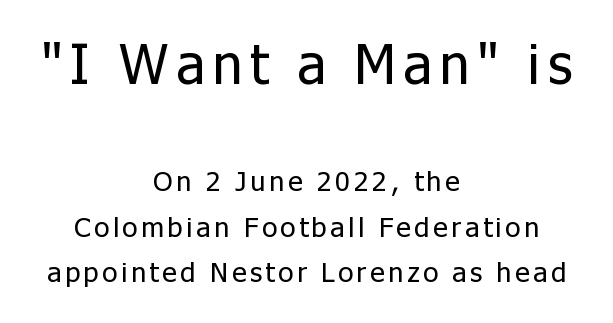
Descender tails drop into unmarked territory. Every character sits straight up, as roman type does. Examine the stroke ends and you'll find no serifs. Casual observation: everything's sitting right in the middle. Vertically, the passage feels balanced, rows spaced as you'd expect.
